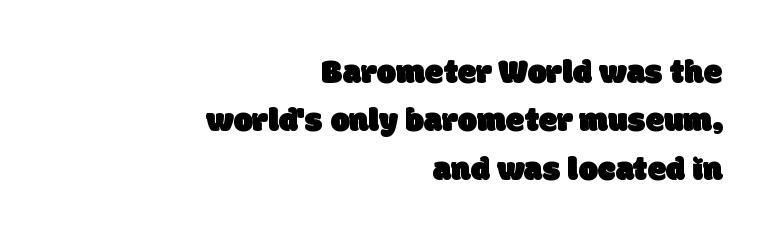
Q: Is the typeface a serif or a sans-serif typeface? A: Sans-serif.
Q: Is the text underlined? A: No.
Q: How is the paragraph aligned? A: Right-aligned.
Q: Is the spacing between letters normal or unusually wide? A: Normal.
Q: Is the spacing between lines tight, normal or loose? A: Normal.
Q: Width (condensed, normal, or wide)? A: Normal.
Q: Stroke contrast? A: Low.
Q: x-height? A: Large.
Q: Monospaced? A: No.
